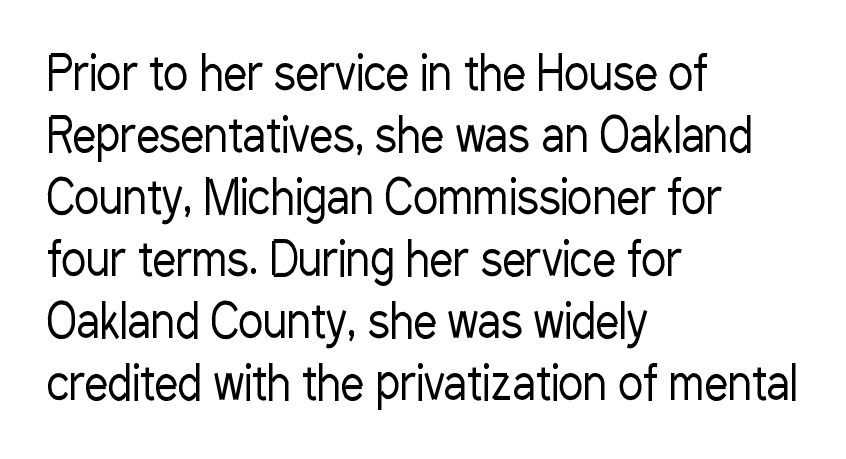
The image shows 47 px regular-weight, condensed sans-serif type, upright; set left-aligned, normal line spacing (1.32x), normal letter spacing, not underlined; low stroke contrast and a medium x-height.
